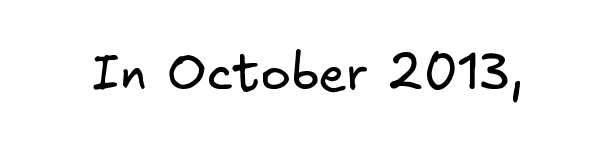
Q: Is the text bold? A: No.
Q: Is the typeface a serif or a sans-serif typeface? A: Sans-serif.
Q: Is the text underlined? A: No.
Q: Is the spacing between letters normal or unusually wide? A: Normal.
Q: Width (condensed, normal, or wide)? A: Normal.
Q: Stroke contrast? A: Low.
Q: x-height? A: Small.
